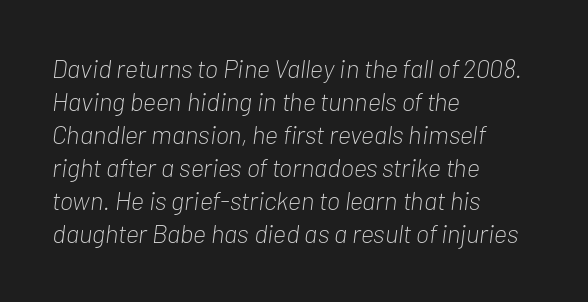
{"italic": "yes", "lean": "right", "slant_degrees": 7, "bold": "no", "underline": "no", "align": "left", "line_spacing": "normal", "line_spacing_ratio": 1.27, "letter_spacing": "normal", "letter_spacing_em": 0.0, "glyph_px": 26}
